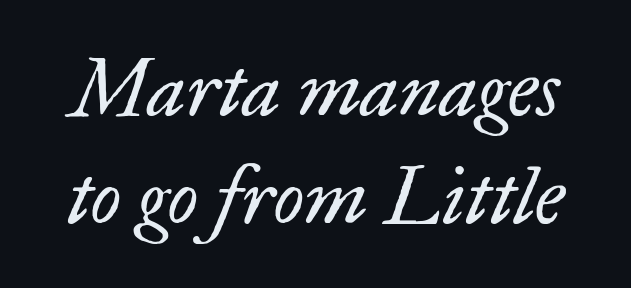
Q: Is the text bold? A: No.
Q: Is the text italic (slanted)? A: Yes, it leans right by about 17 degrees.
Q: Is the typeface a serif or a sans-serif typeface? A: Serif.
Q: Is the text underlined? A: No.
Q: Is the spacing between letters normal or unusually wide? A: Normal.
Q: Is the spacing between lines tight, normal or loose? A: Normal.
Q: Width (condensed, normal, or wide)? A: Normal.
Q: Stroke contrast? A: Low.
Q: x-height? A: Small.
Q: Monospaced? A: No.
